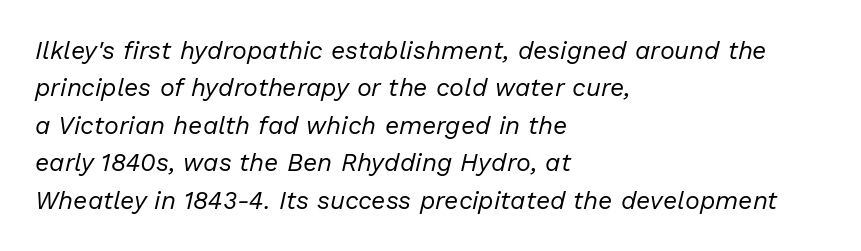
The image shows 25 px text type, italic (leaning right); set left-aligned, normal line spacing (1.5x), normal letter spacing, not underlined.
